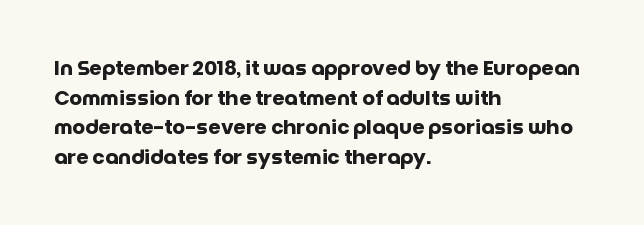
Q: Is the text bold? A: Yes.
Q: Is the text italic (slanted)? A: No, it is upright.
Q: Is the text underlined? A: No.
Q: How is the paragraph aligned? A: Left-aligned.
Q: Is the spacing between letters normal or unusually wide? A: Normal.
Q: Is the spacing between lines tight, normal or loose? A: Normal.
